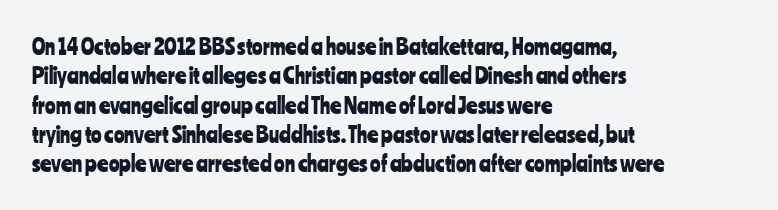
The image shows 22 px text type, upright; set left-aligned, normal line spacing (1.33x), normal letter spacing, not underlined.
